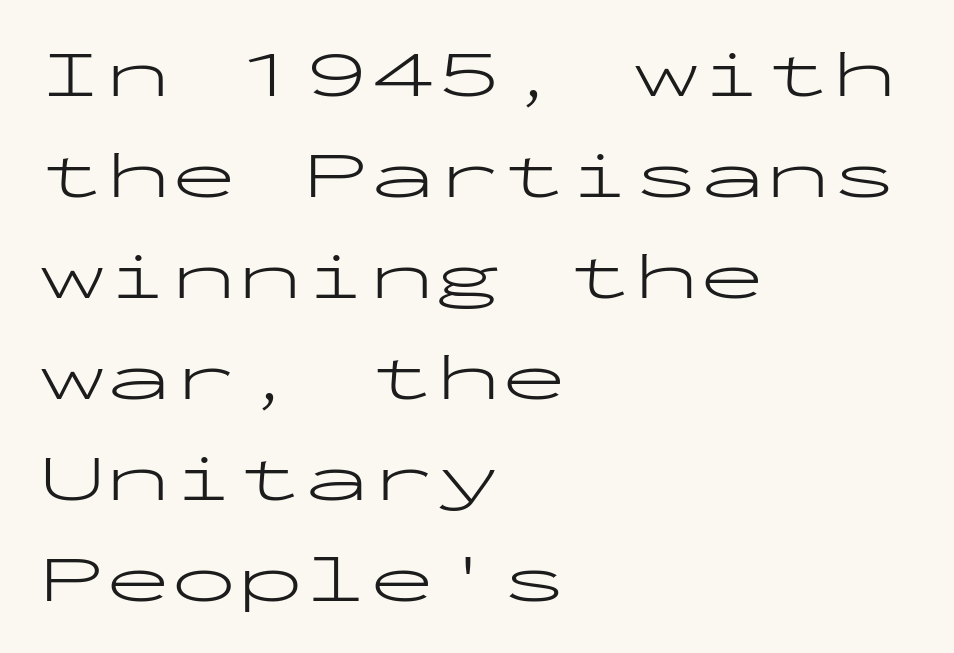
The image shows 66 px light, wide sans-serif type, upright, monospaced; set left-aligned, normal line spacing (1.53x), normal letter spacing, not underlined; low stroke contrast and a medium x-height.
